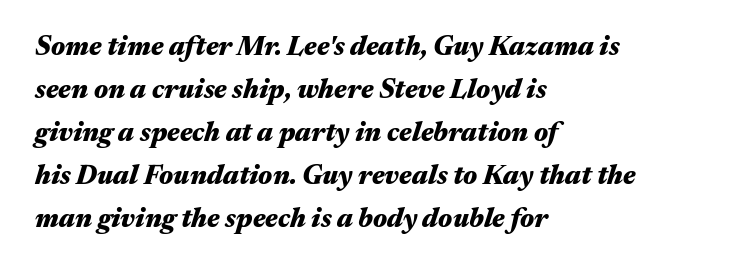
Q: Is the text bold? A: Yes.
Q: Is the text italic (slanted)? A: Yes, it leans right by about 17 degrees.
Q: Is the text underlined? A: No.
Q: How is the paragraph aligned? A: Left-aligned.
Q: Is the spacing between letters normal or unusually wide? A: Normal.
Q: Is the spacing between lines tight, normal or loose? A: Normal.
